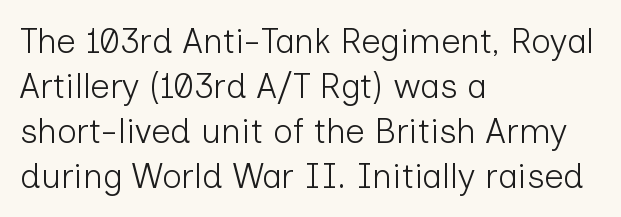
The image shows 34 px light sans-serif type, upright; set left-aligned, normal line spacing (1.32x), normal letter spacing, not underlined; low stroke contrast and a medium x-height.
